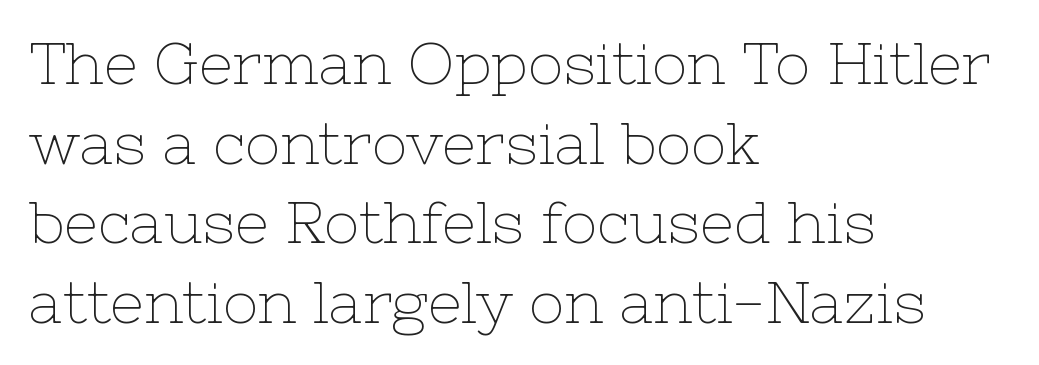
{"serif": "yes", "italic": "no", "bold": "no", "weight": "thin", "width": "normal", "stroke_contrast": "low", "x_height": "medium", "monospaced": "no", "underline": "no", "align": "left", "line_spacing": "normal", "line_spacing_ratio": 1.35, "letter_spacing": "normal", "letter_spacing_em": 0.0, "glyph_px": 59}
